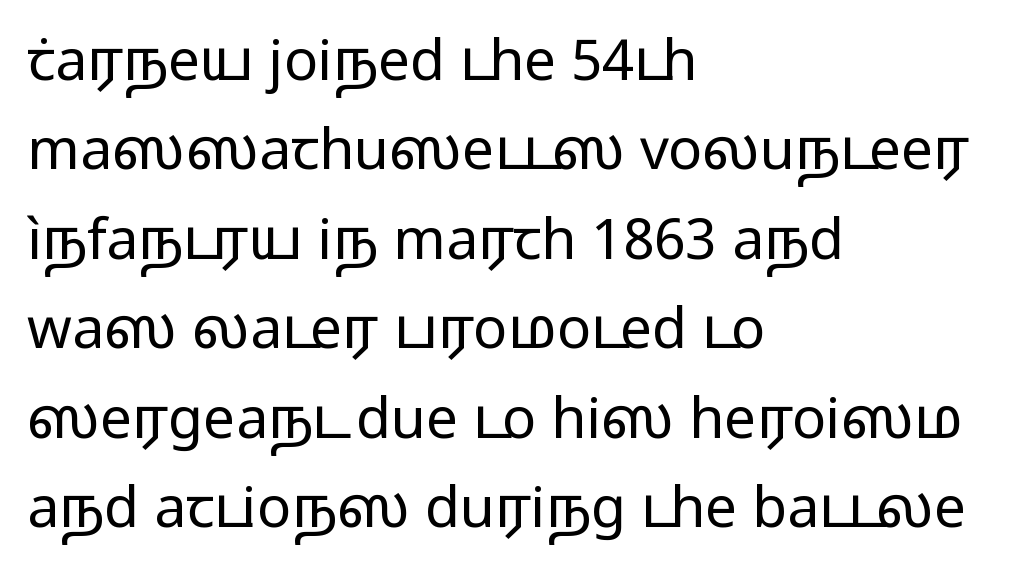
Does the copy run flush right? No — it runs flush left. A typesetter would call this proportional, since set widths differ per character. The letters sit at their default tracking, neither squeezed nor spread. The font family rendered here belongs to the sans-serif group. This rendering features lettering with no underline. A normal amount of white space separates one row of letters from the next.
